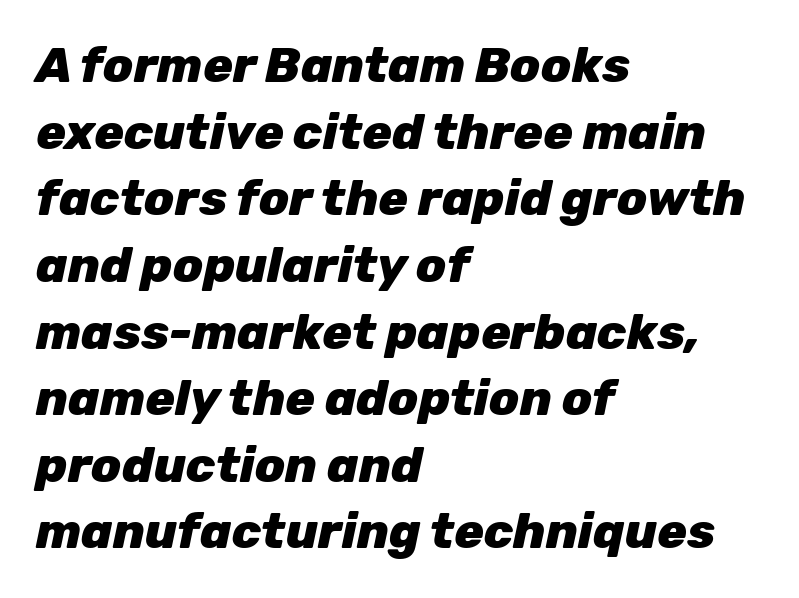
Q: Is the text bold? A: Yes.
Q: Is the text italic (slanted)? A: Yes, it leans right by about 12 degrees.
Q: Is the text underlined? A: No.
Q: How is the paragraph aligned? A: Left-aligned.
Q: Is the spacing between letters normal or unusually wide? A: Normal.
Q: Is the spacing between lines tight, normal or loose? A: Normal.
Q: Width (condensed, normal, or wide)? A: Normal.
Q: Stroke contrast? A: Low.
Q: x-height? A: Medium.
Q: Monospaced? A: No.
